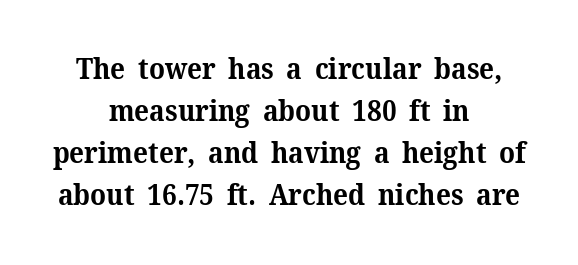
Q: Is the text bold? A: Yes.
Q: Is the text italic (slanted)? A: No, it is upright.
Q: Is the typeface a serif or a sans-serif typeface? A: Serif.
Q: Is the text underlined? A: No.
Q: How is the paragraph aligned? A: Centered.
Q: Is the spacing between letters normal or unusually wide? A: Normal.
Q: Is the spacing between lines tight, normal or loose? A: Normal.
Q: Width (condensed, normal, or wide)? A: Normal.
Q: Stroke contrast? A: Medium.
Q: x-height? A: Medium.
Q: Monospaced? A: No.
